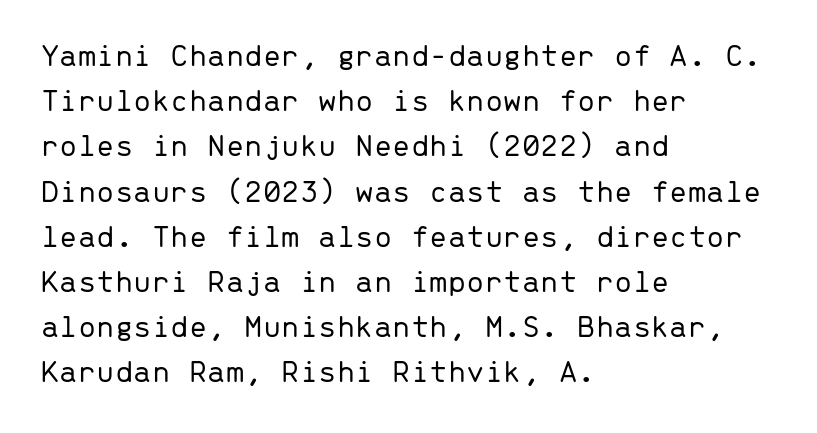
The passage shown stacks its lines at a standard gap. Caption: standard tracking, unaltered. Looks like terminal output: every glyph gets an equal slot. Observe the absence of serifs on each vertical stroke in this sample.
